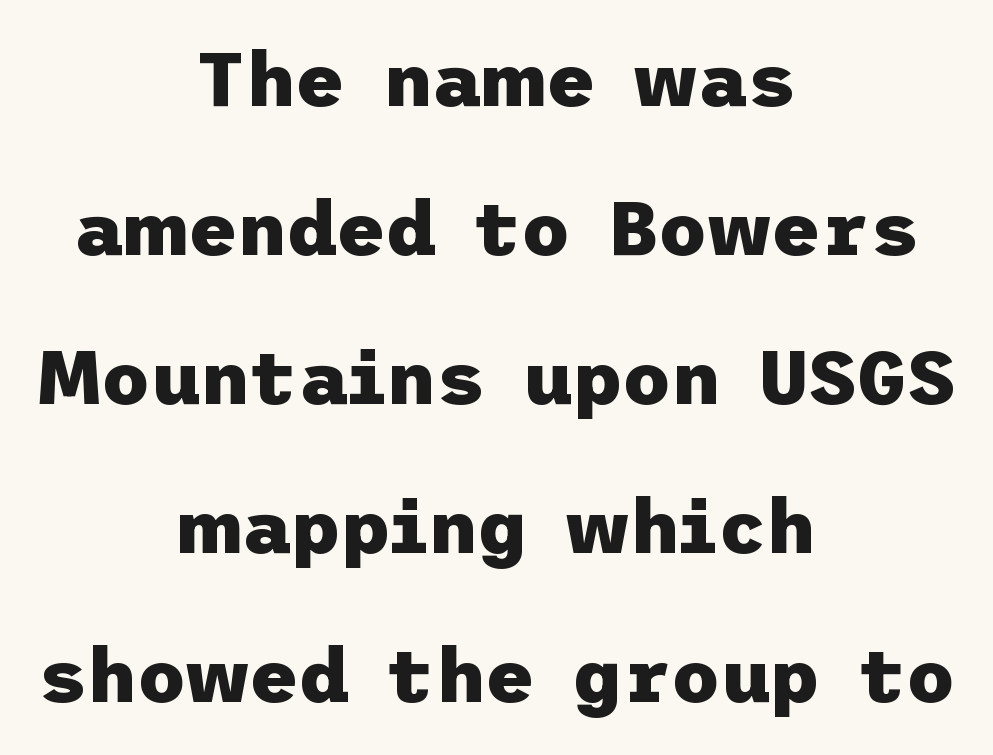
The image shows 76 px heavy sans-serif type, upright; set centered, loose line spacing (1.96x), normal letter spacing, not underlined; low stroke contrast and a medium x-height.
